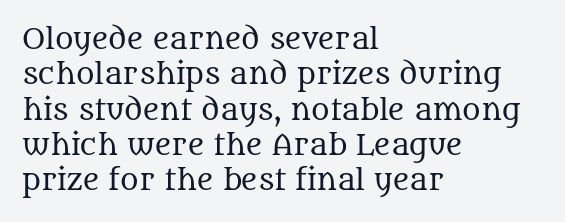
The image shows 28 px regular-weight serif type, upright; set left-aligned, normal line spacing (1.26x), normal letter spacing, not underlined; medium stroke contrast and a large x-height.
